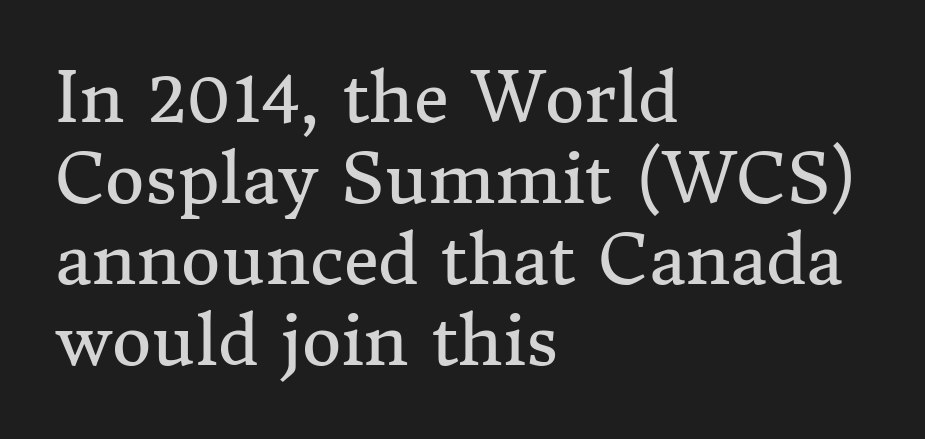
The foot of each line stays bare and open. What stands out about the letter spacing? Nothing — it is the standard amount. The face used here is proportionally spaced, like ordinary book or web type. Are there feet on the stems? There are — it's a serif. Weight: in the light-to-regular range. Designer's note — italics off, roman on.
